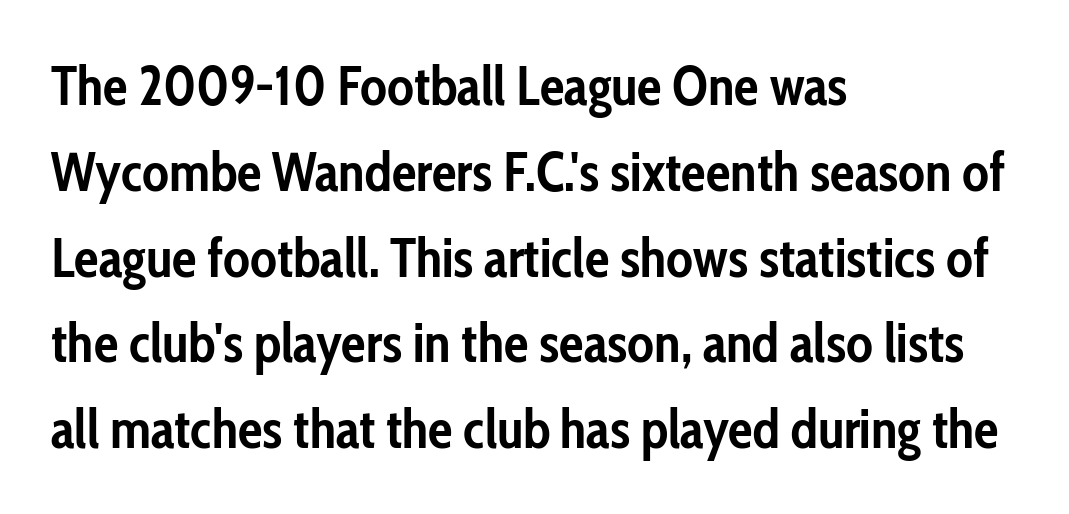
The image shows 55 px semibold, condensed sans-serif type, upright; set left-aligned, normal line spacing (1.56x), normal letter spacing, not underlined; low stroke contrast and a medium x-height.
